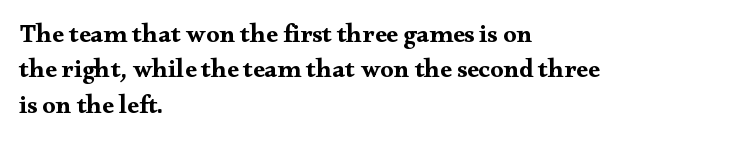
{"italic": "no", "bold": "yes", "underline": "no", "align": "left", "line_spacing": "normal", "line_spacing_ratio": 1.36, "letter_spacing": "normal", "letter_spacing_em": 0.0, "glyph_px": 26}
